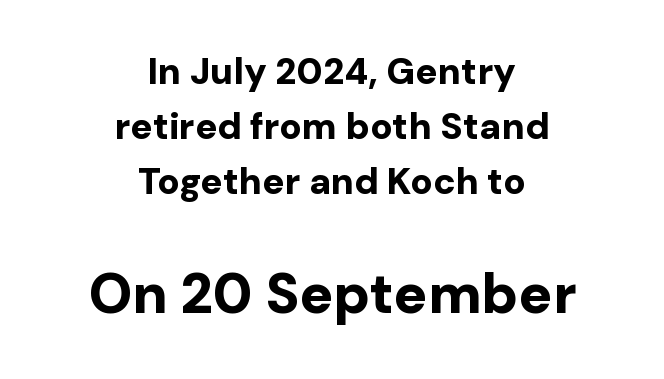
{"serif": "no", "italic": "no", "bold": "yes", "weight": "bold", "width": "normal", "stroke_contrast": "low", "x_height": "medium", "monospaced": "no", "underline": "no", "align": "center", "line_spacing": "normal", "line_spacing_ratio": 1.49, "letter_spacing": "normal", "letter_spacing_em": 0.0, "larger_block": "second", "size_ratio": 1.51, "glyph_px": 56}
